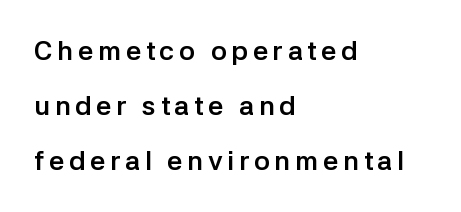
The image shows 27 px bold type, upright; set left-aligned, loose line spacing (2.04x), not underlined.
